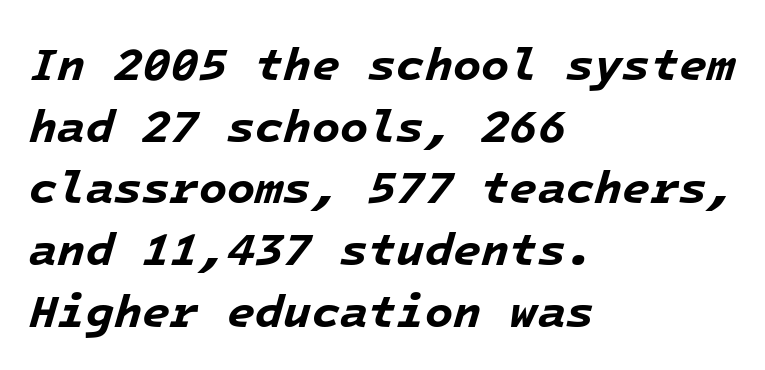
What's the leading like? Ordinary, nothing unusual. Descenders hang freely into open space. The rag falls on the right side of this text block. Heft: maximum for text — a bold. Do the characters align in a grid? Yes, the font is monospaced.
